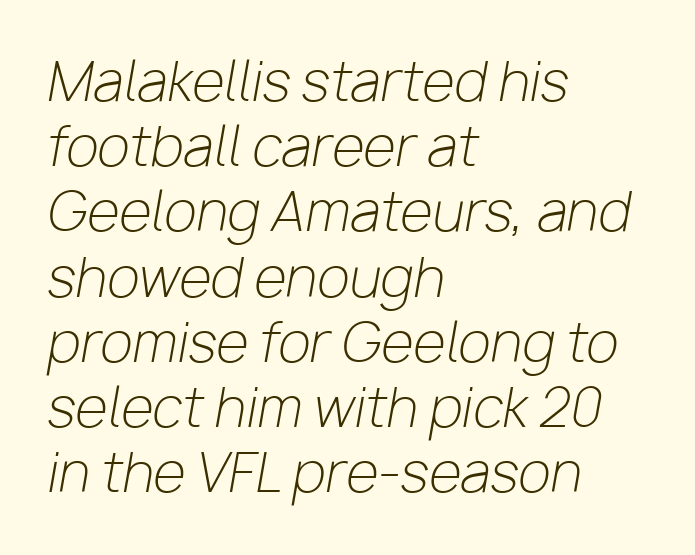
Q: Is the text bold? A: No.
Q: Is the text italic (slanted)? A: Yes, it leans right by about 10 degrees.
Q: Is the text underlined? A: No.
Q: How is the paragraph aligned? A: Left-aligned.
Q: Is the spacing between letters normal or unusually wide? A: Normal.
Q: Width (condensed, normal, or wide)? A: Normal.
Q: Stroke contrast? A: Low.
Q: x-height? A: Medium.
Q: Monospaced? A: No.
